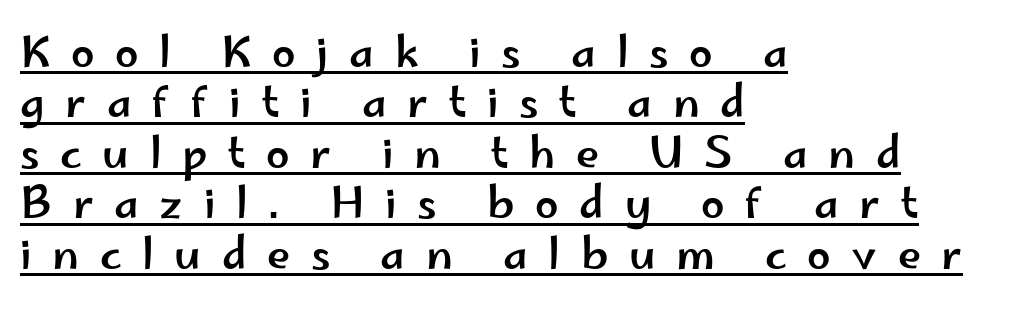
These lines were composed using upright roman letters. Compared with a centered layout, this one pins lines to the left instead. Compared with typical body copy, the letter spacing here is much looser. Here the designer chose a conventional face with non-uniform glyph widths.
